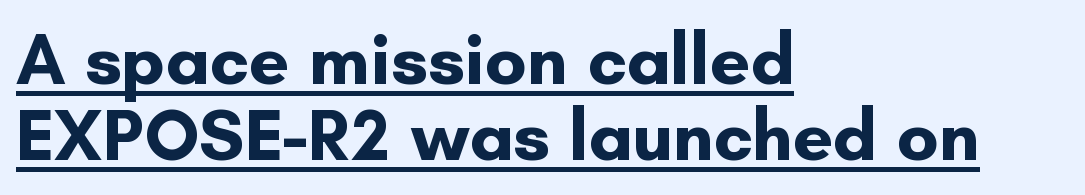
The image shows 72 px bold sans-serif type, upright; set left-aligned, tight line spacing (1.05x), normal letter spacing, underlined; low stroke contrast and a small x-height.
